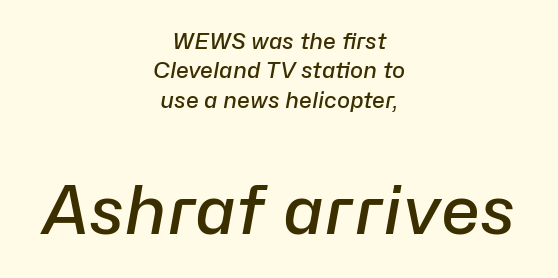
Q: Is the text bold? A: Semi-bold.
Q: Is the text italic (slanted)? A: Yes, it leans right by about 10 degrees.
Q: Is the text underlined? A: No.
Q: How is the paragraph aligned? A: Centered.
Q: Is the spacing between letters normal or unusually wide? A: Normal.
Q: Is the spacing between lines tight, normal or loose? A: Normal.
Q: Which block of text is set in a larger size, the first (top) or the second (bottom)? A: The second (bottom) one.
Q: Width (condensed, normal, or wide)? A: Normal.
Q: Stroke contrast? A: Low.
Q: x-height? A: Medium.
Q: Monospaced? A: No.
